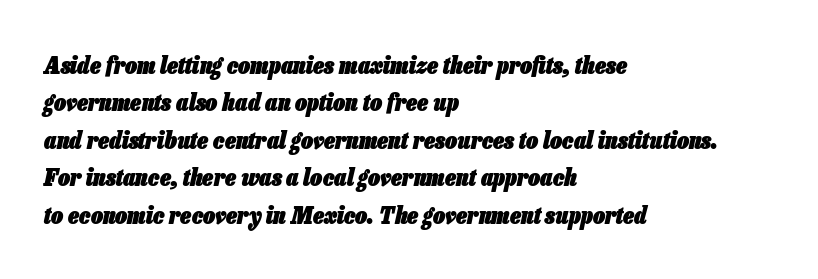
The image shows 24 px bold type, italic (leaning right); set left-aligned, normal line spacing (1.56x), normal letter spacing, not underlined.
